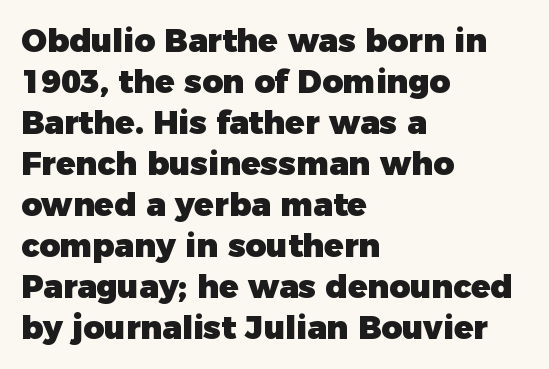
Posture: straight, roman, zero tilt. The block of text has a typical density, with ordinary space between rows. Unlike a traditional serif, this face leaves its strokes unadorned. Unmarked baselines from the first word to the last.
